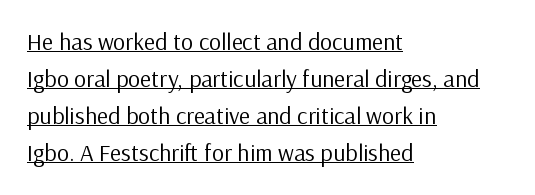
{"italic": "no", "bold": "no", "underline": "yes", "align": "left", "line_spacing": "normal", "line_spacing_ratio": 1.54, "letter_spacing": "normal", "letter_spacing_em": 0.0, "glyph_px": 24}
